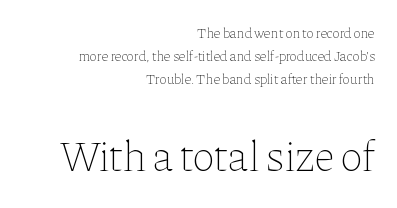
These lines are rendered in a variable-pitch font. Just letters on the line, the space beneath them empty. Nobody touched the tracking dial on this one. The specimen reads as upright at a glance. The ragged edge is on the left, which tells us the setting is flush right. Rows of type keep a routine distance in the vertical direction.
